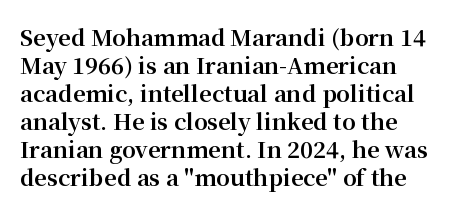
Q: Is the text bold? A: Yes.
Q: Is the text italic (slanted)? A: No, it is upright.
Q: Is the text underlined? A: No.
Q: How is the paragraph aligned? A: Left-aligned.
Q: Is the spacing between letters normal or unusually wide? A: Normal.
Q: Is the spacing between lines tight, normal or loose? A: Normal.
